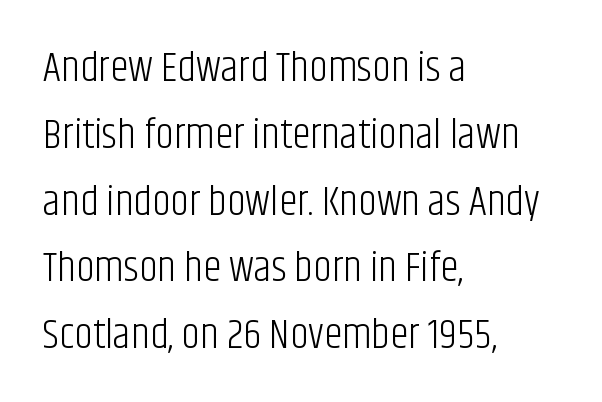
Q: Is the text bold? A: No.
Q: Is the text italic (slanted)? A: No, it is upright.
Q: Is the typeface a serif or a sans-serif typeface? A: Sans-serif.
Q: Is the text underlined? A: No.
Q: How is the paragraph aligned? A: Left-aligned.
Q: Is the spacing between letters normal or unusually wide? A: Normal.
Q: Is the spacing between lines tight, normal or loose? A: Normal.
Q: Width (condensed, normal, or wide)? A: Condensed.
Q: Stroke contrast? A: Low.
Q: x-height? A: Large.
Q: Monospaced? A: No.
